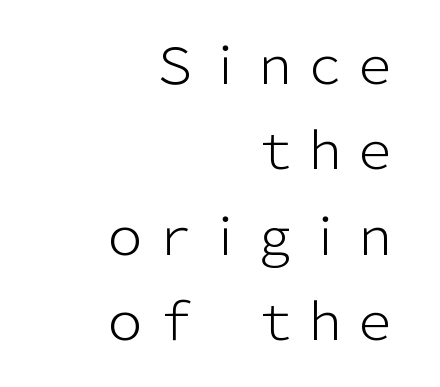
{"serif": "no", "italic": "no", "bold": "no", "weight": "light", "width": "normal", "stroke_contrast": "low", "x_height": "medium", "monospaced": "no", "underline": "no", "align": "right", "line_spacing_ratio": 1.71, "letter_spacing": "normal", "letter_spacing_em": 0.0, "glyph_px": 50}
